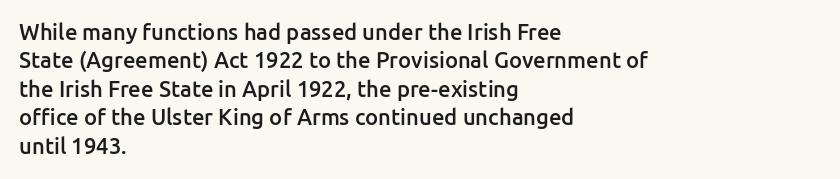
{"italic": "no", "bold": "semi", "underline": "no", "align": "left", "line_spacing": "normal", "line_spacing_ratio": 1.29, "letter_spacing": "normal", "letter_spacing_em": 0.0, "glyph_px": 22}
